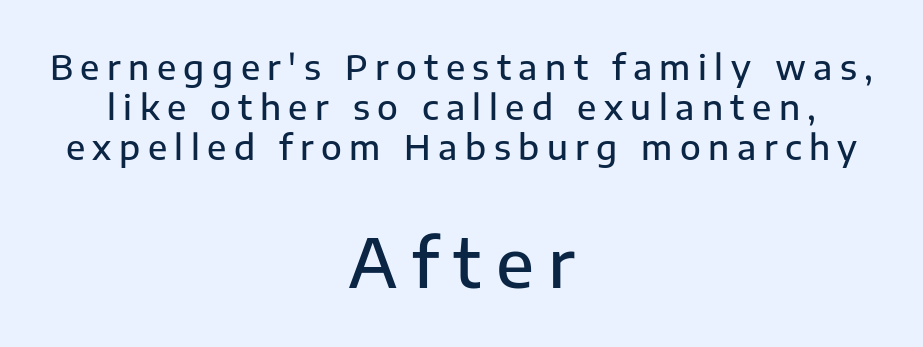
The image shows 67 px semibold sans-serif type, upright; set centered, line spacing 1.18x, unusually wide letter spacing (+0.22 em), not underlined; the second (bottom) block is 1.97x larger; low stroke contrast and a medium x-height.
